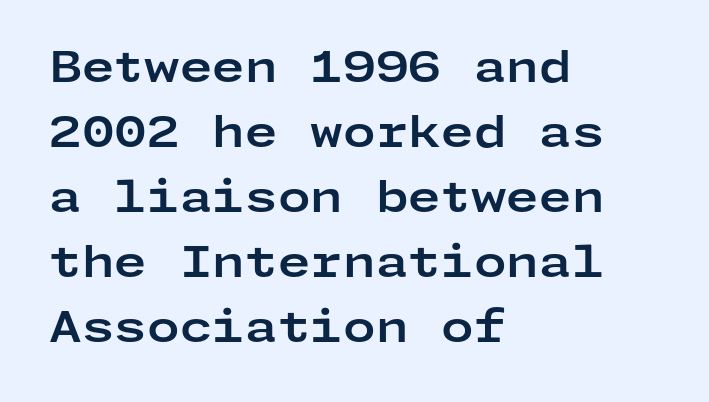
Q: Is the text bold? A: Yes.
Q: Is the text italic (slanted)? A: No, it is upright.
Q: Is the typeface a serif or a sans-serif typeface? A: Sans-serif.
Q: Is the text underlined? A: No.
Q: How is the paragraph aligned? A: Left-aligned.
Q: Is the spacing between letters normal or unusually wide? A: Normal.
Q: Is the spacing between lines tight, normal or loose? A: Normal.
Q: Width (condensed, normal, or wide)? A: Wide.
Q: Stroke contrast? A: Low.
Q: x-height? A: Medium.
